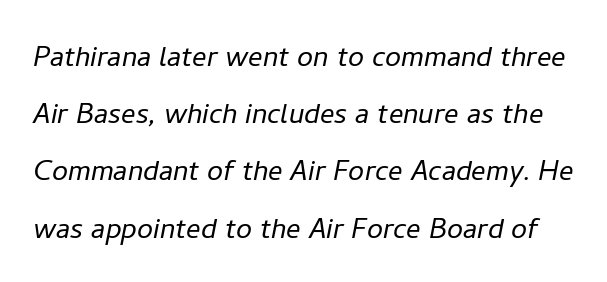
{"italic": "yes", "lean": "right", "slant_degrees": 11, "bold": "no", "weight": "light", "width": "normal", "stroke_contrast": "low", "x_height": "medium", "monospaced": "no", "underline": "no", "line_spacing": "normal", "line_spacing_ratio": 1.59, "letter_spacing": "normal", "letter_spacing_em": 0.0, "glyph_px": 36}
